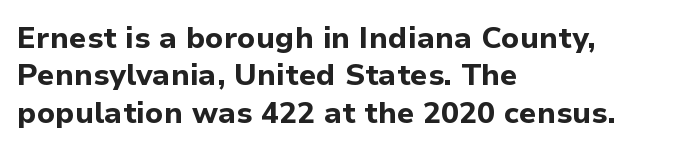
{"serif": "no", "italic": "no", "bold": "yes", "weight": "bold", "width": "normal", "stroke_contrast": "low", "x_height": "medium", "monospaced": "no", "underline": "no", "align": "left", "line_spacing": "normal", "line_spacing_ratio": 1.25, "letter_spacing": "normal", "letter_spacing_em": 0.0, "glyph_px": 30}
